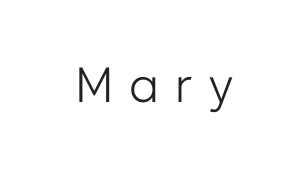
Q: Is the text bold? A: No.
Q: Is the text italic (slanted)? A: No, it is upright.
Q: Is the typeface a serif or a sans-serif typeface? A: Sans-serif.
Q: Is the text underlined? A: No.
Q: Is the spacing between letters normal or unusually wide? A: Unusually wide.
Q: Width (condensed, normal, or wide)? A: Normal.
Q: Stroke contrast? A: Low.
Q: x-height? A: Medium.
Q: Monospaced? A: No.
